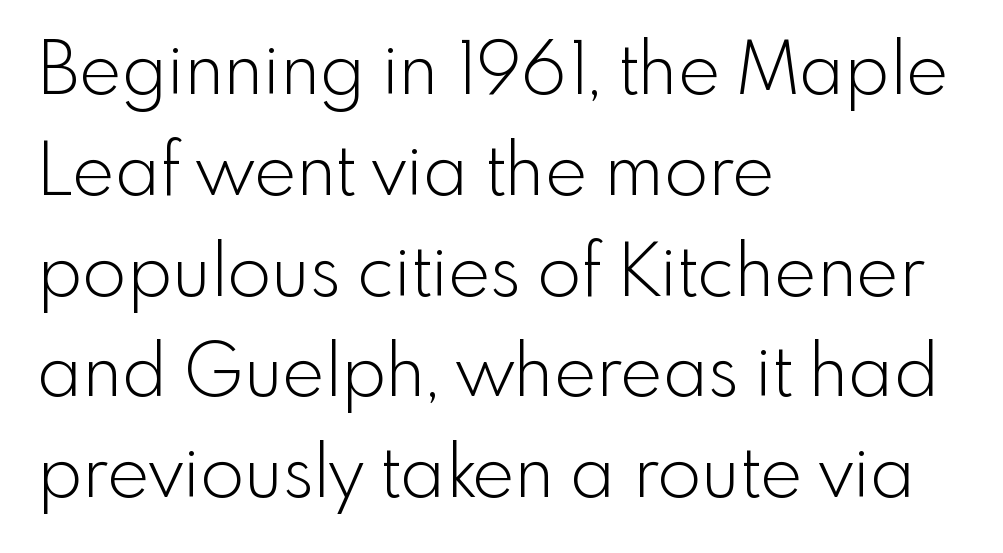
Whoever set this chose a conventional vertical rhythm. Heaviness? Minimal to ordinary, like unemphasized prose. Short note: letters normally spaced. Where is the straight margin? On the left. When letters stand straight like this, we call the style roman or upright.
